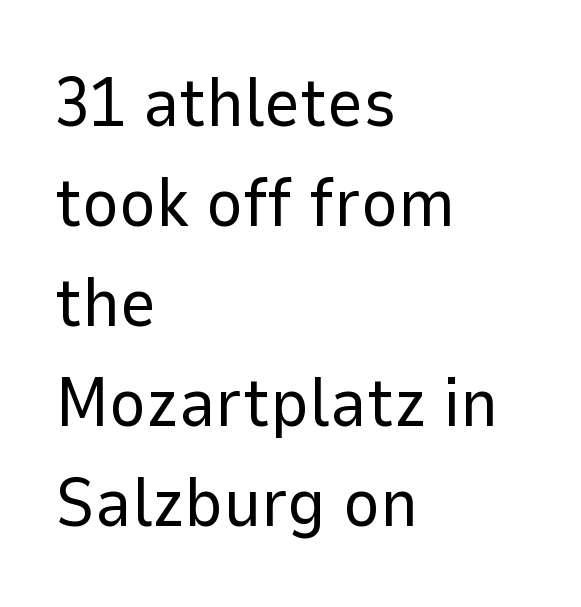
{"serif": "no", "italic": "no", "bold": "no", "weight": "regular", "width": "normal", "stroke_contrast": "low", "x_height": "medium", "monospaced": "no", "underline": "no", "align": "left", "line_spacing": "normal", "line_spacing_ratio": 1.43, "letter_spacing": "normal", "letter_spacing_em": 0.0, "glyph_px": 70}
